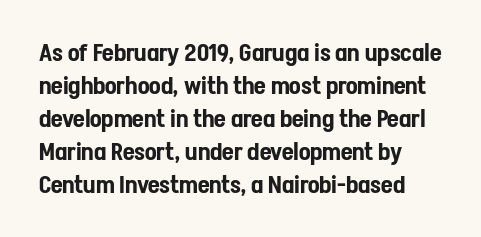
{"italic": "no", "underline": "no", "line_spacing": "normal", "line_spacing_ratio": 1.37, "letter_spacing": "normal", "letter_spacing_em": 0.0, "glyph_px": 24}
